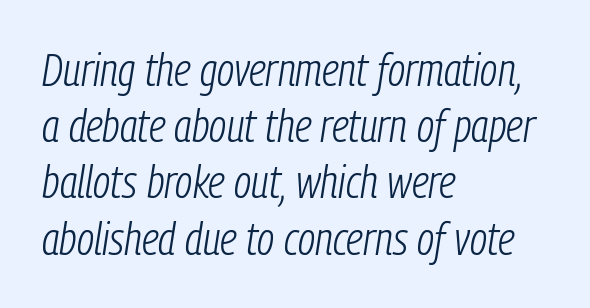
Q: Is the text bold? A: No.
Q: Is the text italic (slanted)? A: Yes, it leans right by about 9 degrees.
Q: Is the text underlined? A: No.
Q: How is the paragraph aligned? A: Left-aligned.
Q: Is the spacing between letters normal or unusually wide? A: Normal.
Q: Is the spacing between lines tight, normal or loose? A: Normal.
Q: Width (condensed, normal, or wide)? A: Condensed.
Q: Stroke contrast? A: Low.
Q: x-height? A: Medium.
Q: Monospaced? A: No.
